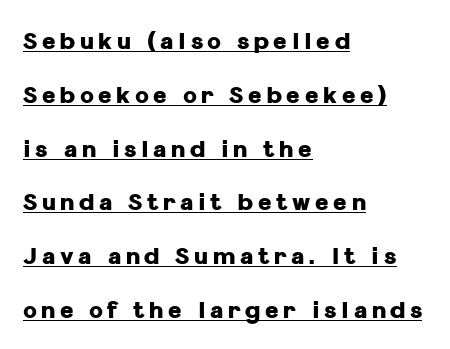
Q: Is the text bold? A: Yes.
Q: Is the text italic (slanted)? A: No, it is upright.
Q: Is the text underlined? A: Yes.
Q: How is the paragraph aligned? A: Left-aligned.
Q: Is the spacing between letters normal or unusually wide? A: Unusually wide.
Q: Is the spacing between lines tight, normal or loose? A: Loose.
